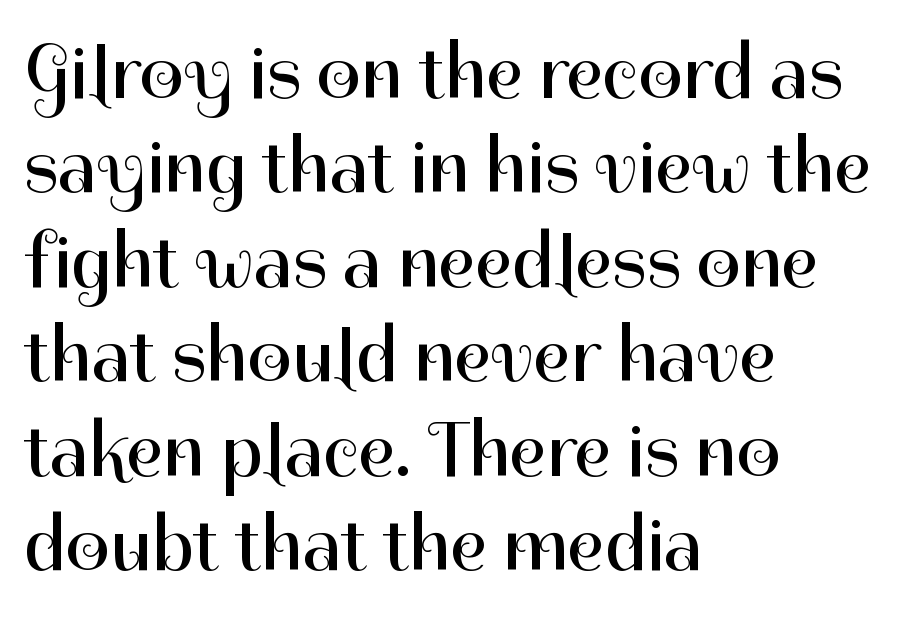
This sample uses an upright cut, with every glyph sitting square on the baseline. Heaviness? Minimal to ordinary, like unemphasized prose. Characters follow at the spacing the type designer built in. Words float on clear page, feet unadorned. Line beginnings align vertically; line endings do not.
